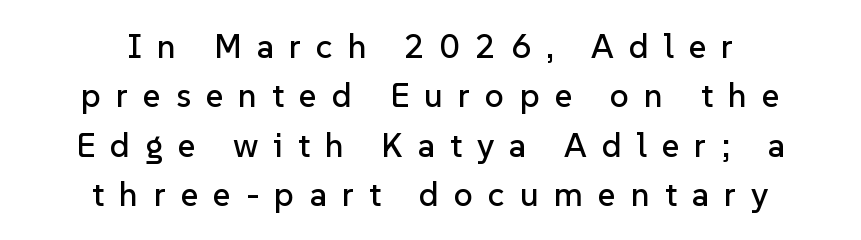
{"serif": "no", "italic": "no", "width": "normal", "stroke_contrast": "low", "x_height": "medium", "monospaced": "no", "underline": "no", "align": "center", "line_spacing": "normal", "line_spacing_ratio": 1.45, "letter_spacing": "wide", "letter_spacing_em": 0.44, "glyph_px": 34}
